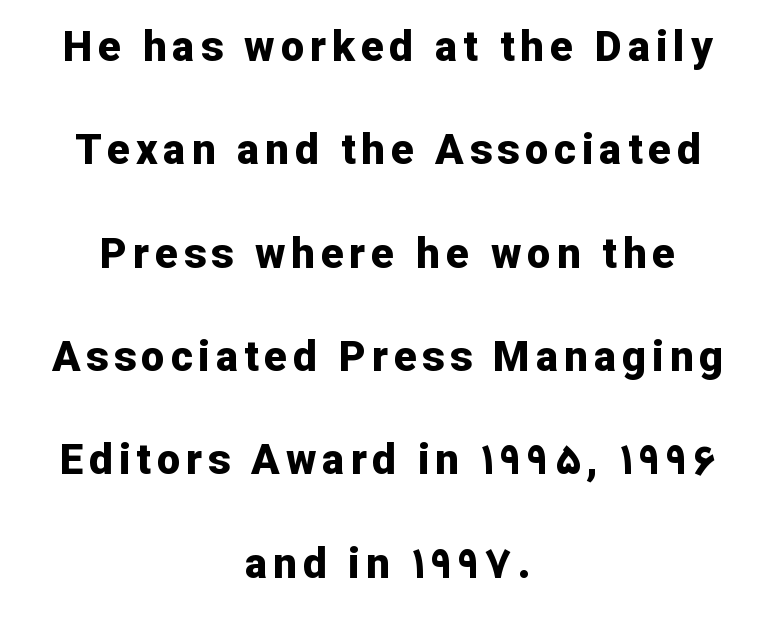
Q: Is the text bold? A: Yes.
Q: Is the text italic (slanted)? A: No, it is upright.
Q: Is the typeface a serif or a sans-serif typeface? A: Sans-serif.
Q: Is the text underlined? A: No.
Q: How is the paragraph aligned? A: Centered.
Q: Is the spacing between lines tight, normal or loose? A: Loose.
Q: Width (condensed, normal, or wide)? A: Normal.
Q: Stroke contrast? A: Low.
Q: x-height? A: Medium.
Q: Monospaced? A: No.
